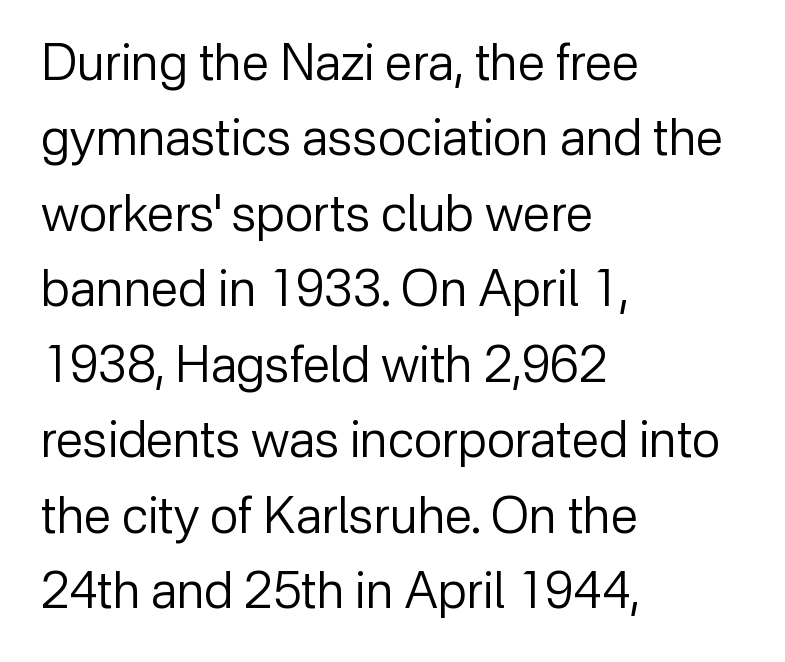
Q: Is the text bold? A: No.
Q: Is the text italic (slanted)? A: No, it is upright.
Q: Is the typeface a serif or a sans-serif typeface? A: Sans-serif.
Q: Is the text underlined? A: No.
Q: How is the paragraph aligned? A: Left-aligned.
Q: Is the spacing between letters normal or unusually wide? A: Normal.
Q: Is the spacing between lines tight, normal or loose? A: Normal.
Q: Width (condensed, normal, or wide)? A: Normal.
Q: Stroke contrast? A: Low.
Q: x-height? A: Medium.
Q: Monospaced? A: No.
